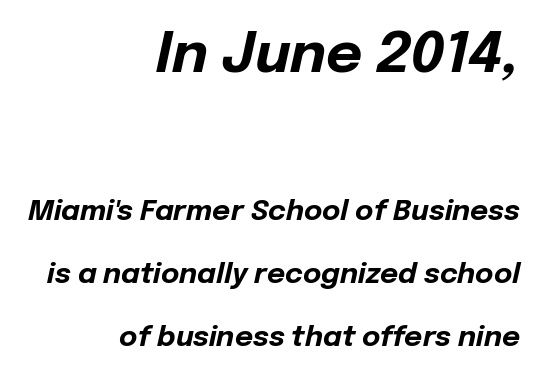
Proportional: the letters do not fall into vertical columns. Bare-footed words on every line. No extra tracking has been applied to these lines. Typeset ragged left — the right edge is the straight one. Set as a true bold cut, around the 700 mark. Vertical spacing — loose.
